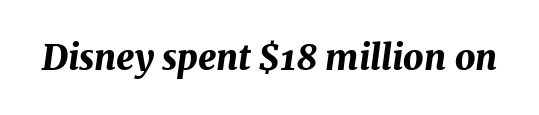
Q: Is the text bold? A: Yes.
Q: Is the text italic (slanted)? A: Yes, it leans right by about 7 degrees.
Q: Is the text underlined? A: No.
Q: Is the spacing between letters normal or unusually wide? A: Normal.
Q: Width (condensed, normal, or wide)? A: Normal.
Q: Stroke contrast? A: Medium.
Q: x-height? A: Medium.
Q: Monospaced? A: No.
